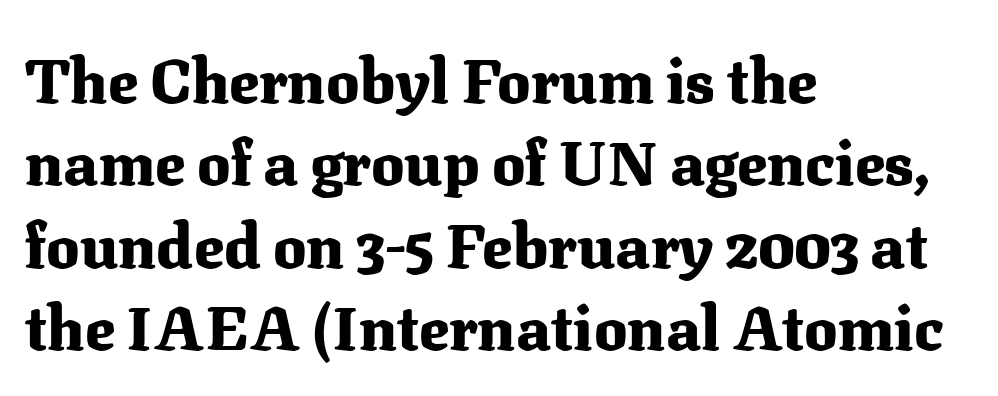
The letters advance in unequal steps, a hallmark of proportional type. This is the regular roman posture of the typeface. Every row of glyphs begins at an identical x-position on the left. The rendering uses a moderate line-height, typical for paragraphs.
